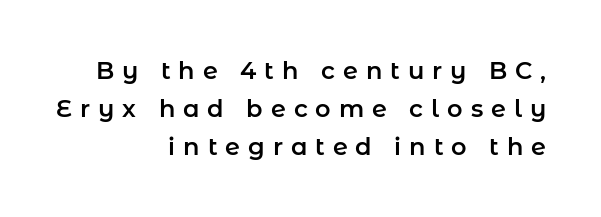
The type is letterspaced generously, with wide tracking. A bare baseline throughout the passage. Quick note: interline space is typical. Leftover space on each line is placed entirely before the opening word.
